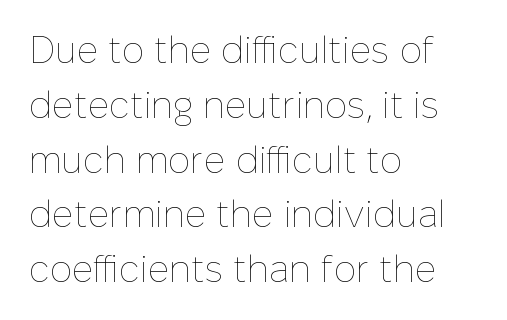
The weight tops out at a normal text grade. These lines keep a tight, regular rhythm from letter to letter. Varying glyph widths throughout — classic text-font behaviour. Line spacing here is normal. Does the copy run flush right? No — it runs flush left.
